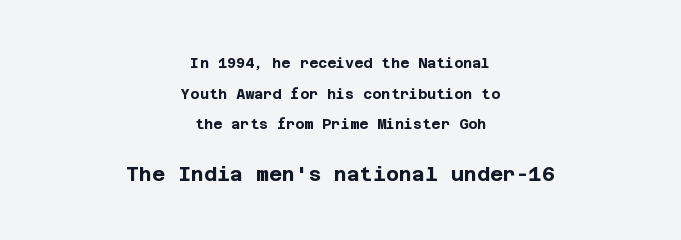
Anything drawn beneath the words? Only blank space. Words appear dense and cohesive because spacing is normal. Look at the glyph heights: the lower group is clearly the bigger setting. The font is running at its bold setting. The lettering stays uniformly vertical, giving the passage a roman look. In CSS terms this would be text-align: center.
